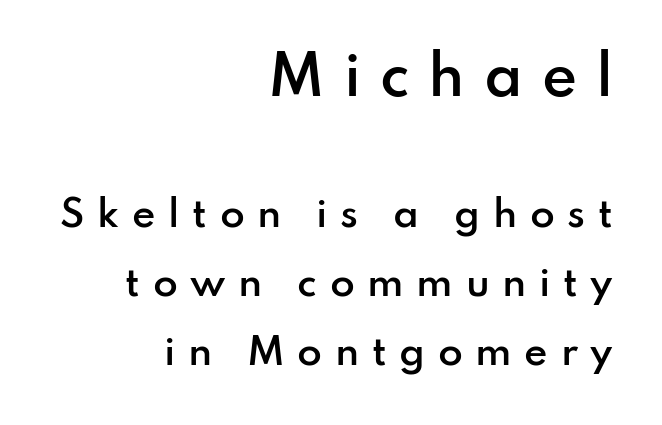
Q: Is the text bold? A: Semi-bold.
Q: Is the text italic (slanted)? A: No, it is upright.
Q: Is the typeface a serif or a sans-serif typeface? A: Sans-serif.
Q: Is the text underlined? A: No.
Q: How is the paragraph aligned? A: Right-aligned.
Q: Is the spacing between letters normal or unusually wide? A: Unusually wide.
Q: Is the spacing between lines tight, normal or loose? A: Loose.
Q: Which block of text is set in a larger size, the first (top) or the second (bottom)? A: The first (top) one.
Q: Width (condensed, normal, or wide)? A: Normal.
Q: Stroke contrast? A: Low.
Q: x-height? A: Small.
Q: Monospaced? A: No.
